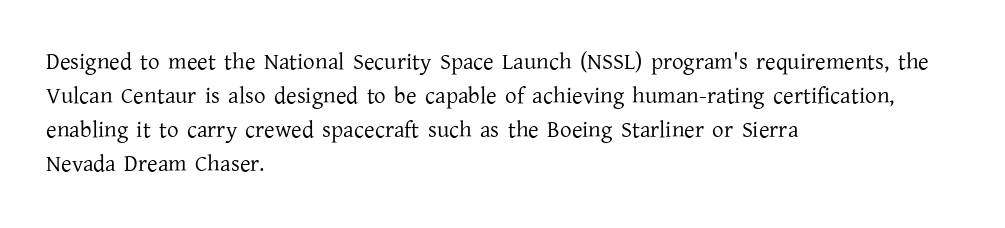
The image shows 23 px text type, upright; set left-aligned, normal line spacing (1.48x), normal letter spacing, not underlined.
